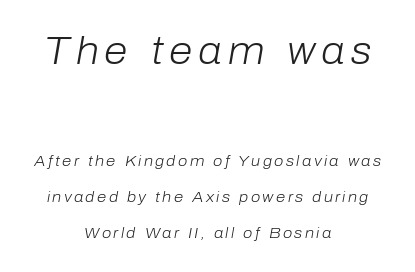
Regarding leading, the lines here are spaced well apart. Scale decreases going downward across the two blocks. Any mark beneath the type? The region is blank. You could not count columns in this text — the font is proportionally spaced.
